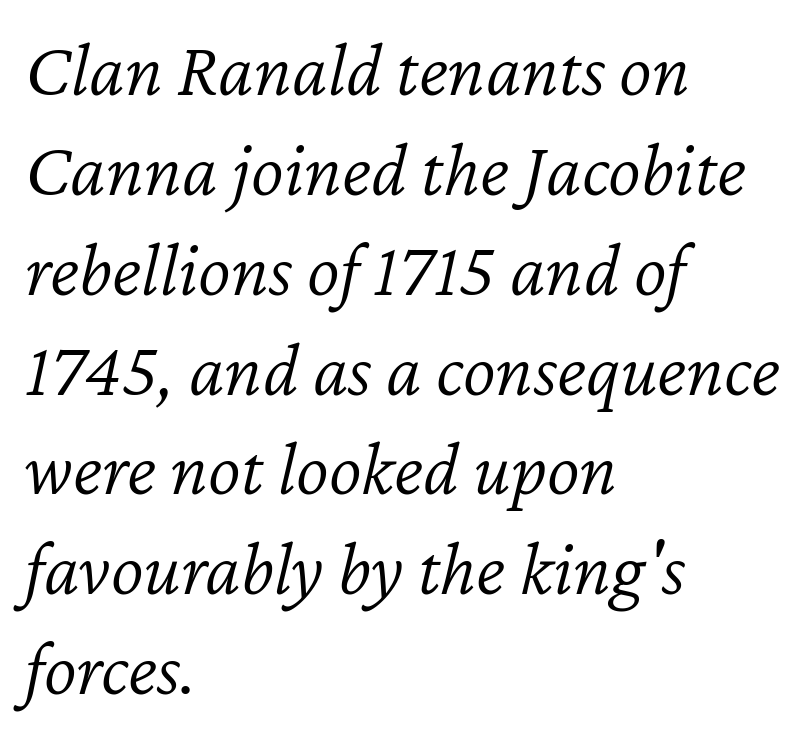
Decoration check: the copy has no underline. If you drew a ruler down the left edge, every line would touch it. Emphasis-style slanted type is in use. Do the characters align in a grid? No, the font is proportional. Leading: standard.
